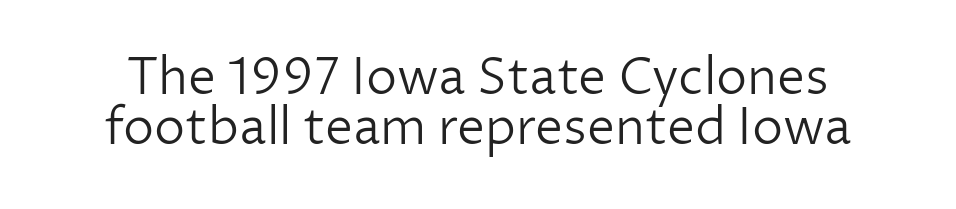
The string is rendered with underlining switched off. Letters have the restrained weight of plain body copy at most. Nothing unusual about the tracking: characters are spaced as the font intends. Leading is clearly below the norm, producing a dense column.
